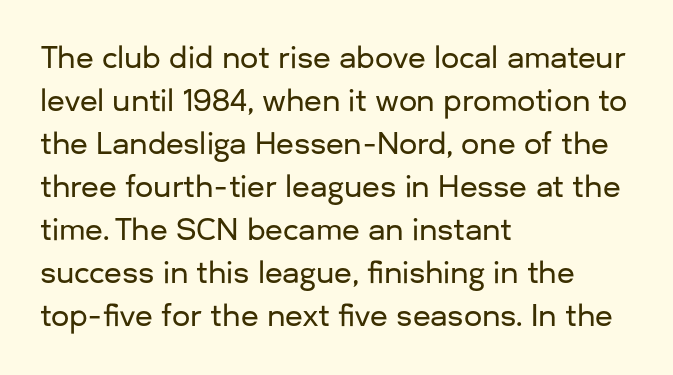
Q: Is the text italic (slanted)? A: No, it is upright.
Q: Is the typeface a serif or a sans-serif typeface? A: Sans-serif.
Q: Is the text underlined? A: No.
Q: How is the paragraph aligned? A: Left-aligned.
Q: Is the spacing between letters normal or unusually wide? A: Normal.
Q: Is the spacing between lines tight, normal or loose? A: Normal.
Q: Width (condensed, normal, or wide)? A: Normal.
Q: Stroke contrast? A: Low.
Q: x-height? A: Medium.
Q: Monospaced? A: No.
